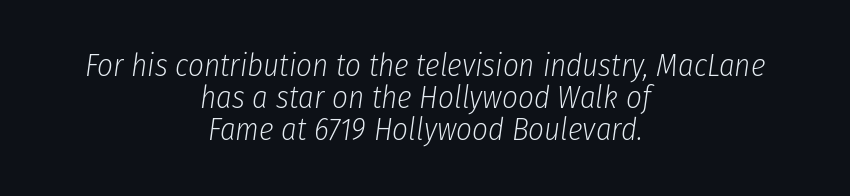
Q: Is the text bold? A: No.
Q: Is the text italic (slanted)? A: Yes, it leans right by about 8 degrees.
Q: Is the text underlined? A: No.
Q: How is the paragraph aligned? A: Centered.
Q: Is the spacing between letters normal or unusually wide? A: Normal.
Q: Is the spacing between lines tight, normal or loose? A: Tight.
Q: Width (condensed, normal, or wide)? A: Condensed.
Q: Stroke contrast? A: Low.
Q: x-height? A: Medium.
Q: Monospaced? A: No.
